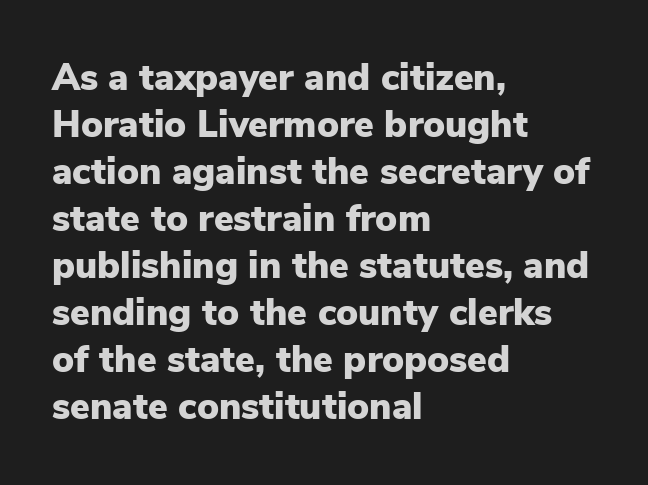
The image shows 37 px heavy sans-serif type, upright; set left-aligned, normal line spacing (1.27x), normal letter spacing, not underlined; low stroke contrast and a medium x-height.
